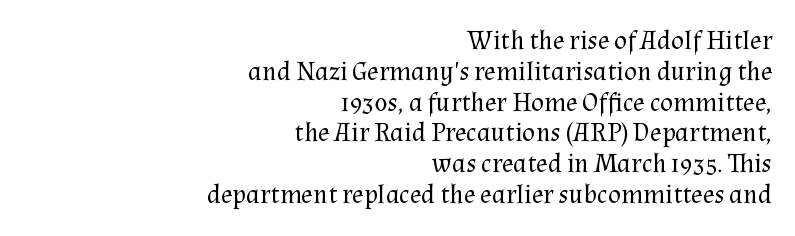
{"italic": "no", "bold": "no", "underline": "no", "align": "right", "line_spacing": "tight", "line_spacing_ratio": 1.14, "letter_spacing": "normal", "letter_spacing_em": 0.0, "glyph_px": 27}
